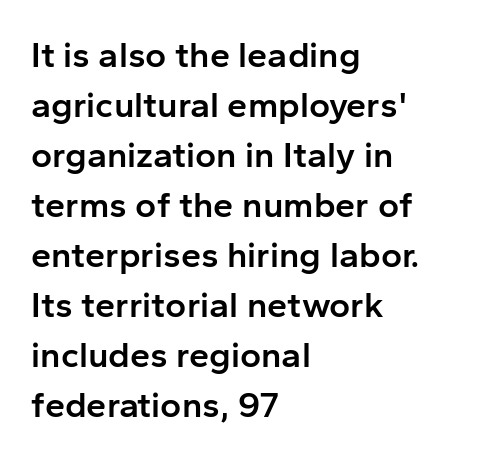
{"serif": "no", "italic": "no", "bold": "semi", "weight": "semibold", "width": "normal", "stroke_contrast": "low", "x_height": "medium", "monospaced": "no", "underline": "no", "align": "left", "line_spacing": "normal", "line_spacing_ratio": 1.39, "letter_spacing": "normal", "letter_spacing_em": 0.0, "glyph_px": 36}
